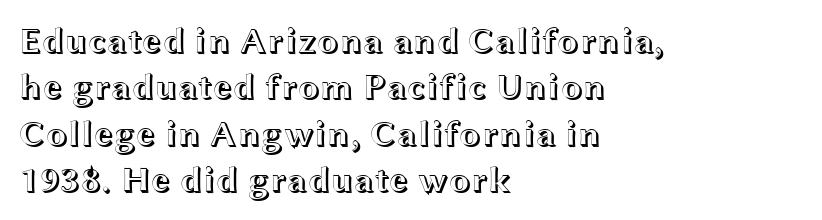
{"italic": "no", "width": "wide", "x_height": "medium", "monospaced": "no", "underline": "no", "align": "left", "line_spacing": "normal", "line_spacing_ratio": 1.29, "letter_spacing": "normal", "letter_spacing_em": 0.0, "glyph_px": 36}
